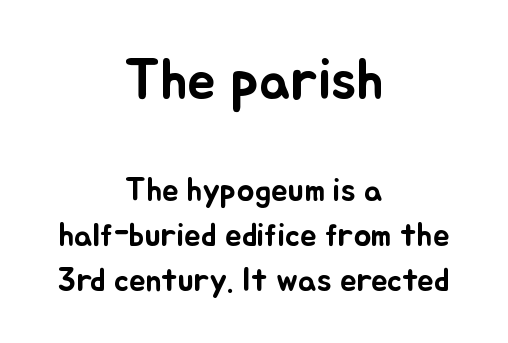
Q: Is the text italic (slanted)? A: No, it is upright.
Q: Is the text underlined? A: No.
Q: How is the paragraph aligned? A: Centered.
Q: Is the spacing between letters normal or unusually wide? A: Normal.
Q: Is the spacing between lines tight, normal or loose? A: Normal.
Q: Which block of text is set in a larger size, the first (top) or the second (bottom)? A: The first (top) one.
Q: Width (condensed, normal, or wide)? A: Normal.
Q: Stroke contrast? A: Low.
Q: x-height? A: Small.
Q: Monospaced? A: No.
